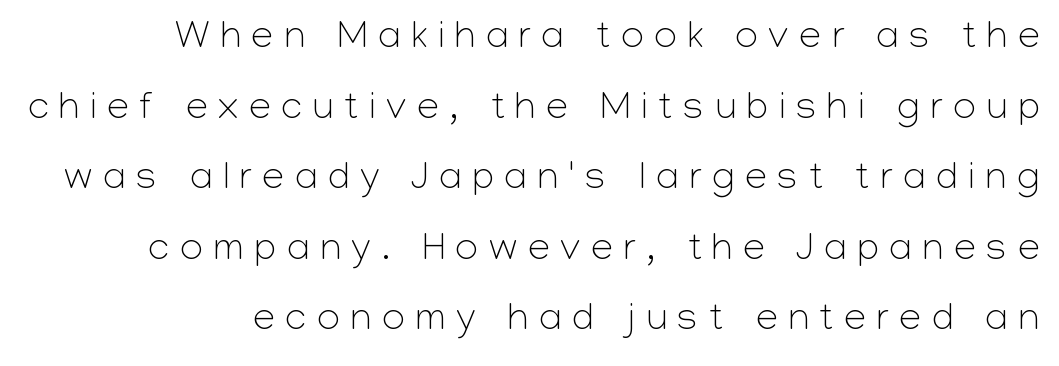
Descenders are the only things crossing below the line. Vertical stems look standard width or narrower in stroke. Ascenders rise straight up at ninety degrees. You could only call the tracking loose — the letters float apart. The passage shown is typed in a proportional face where columns would drift.
